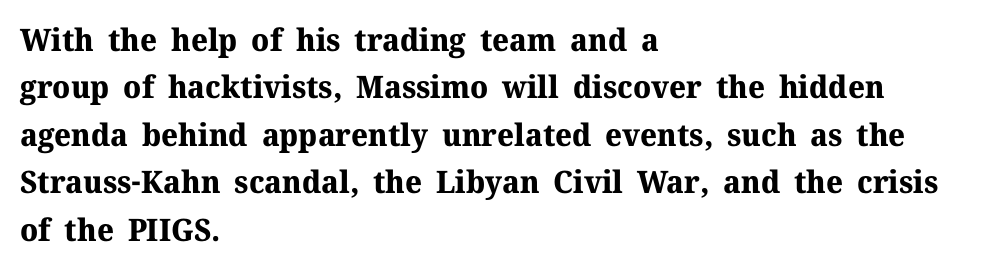
The rendering uses natural spacing where letterforms have individual widths. All the whitespace from short lines collects on the right. Regular leading. Every stem runs plumb, perpendicular to the baseline. Honestly, there is no underline to notice here at all. A serif font was chosen for this passage.
